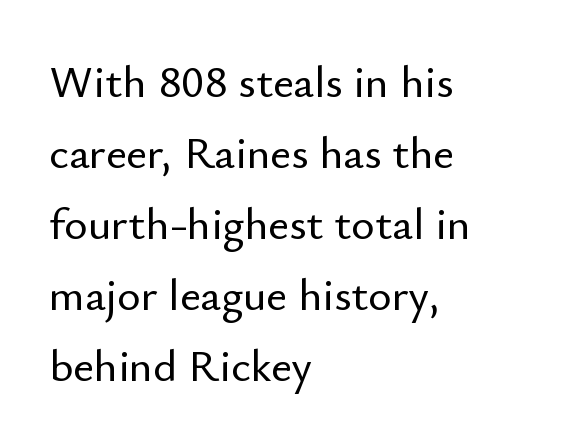
The image shows 45 px sans-serif type, upright; set left-aligned, normal line spacing (1.58x), normal letter spacing, not underlined; low stroke contrast and a small x-height.
